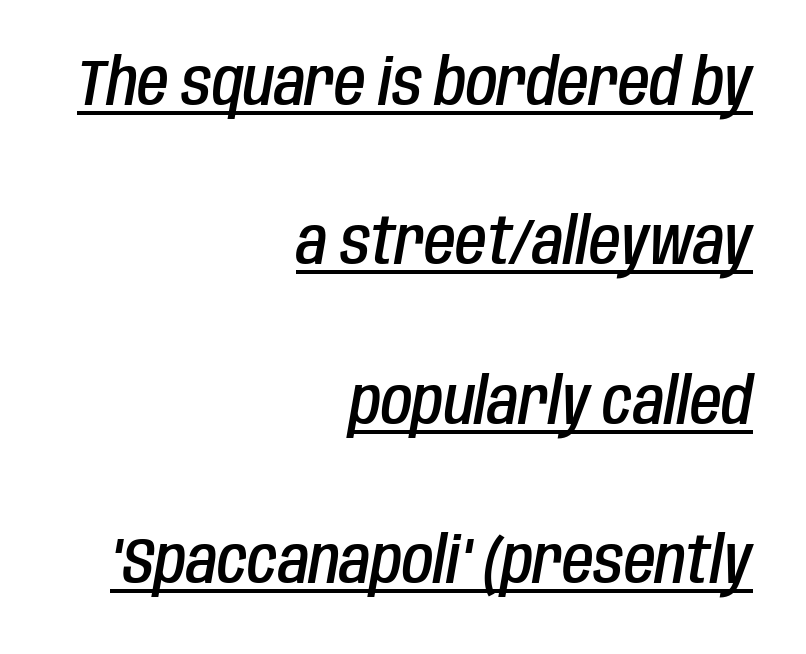
Q: Is the text bold? A: Semi-bold.
Q: Is the text italic (slanted)? A: Yes, it leans right by about 10 degrees.
Q: Is the text underlined? A: Yes.
Q: How is the paragraph aligned? A: Right-aligned.
Q: Is the spacing between letters normal or unusually wide? A: Normal.
Q: Is the spacing between lines tight, normal or loose? A: Loose.
Q: Width (condensed, normal, or wide)? A: Condensed.
Q: Stroke contrast? A: Low.
Q: x-height? A: Large.
Q: Monospaced? A: No.
